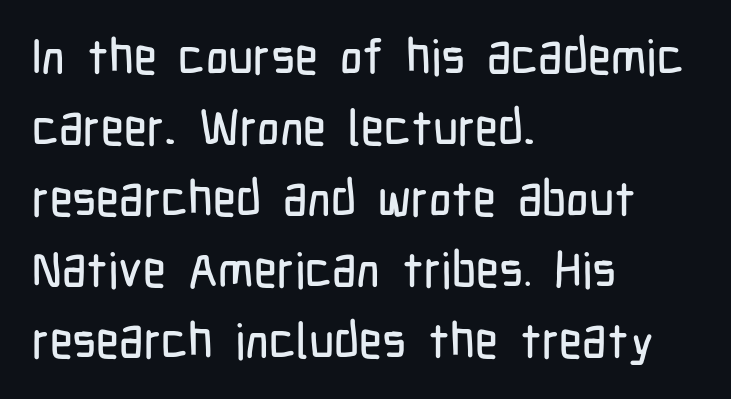
{"serif": "no", "italic": "no", "width": "condensed", "stroke_contrast": "low", "x_height": "medium", "monospaced": "no", "underline": "no", "align": "left", "line_spacing": "normal", "line_spacing_ratio": 1.45, "letter_spacing": "normal", "letter_spacing_em": 0.0, "glyph_px": 49}
